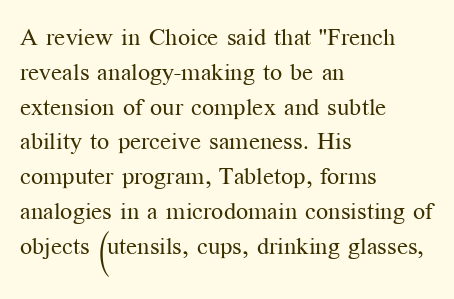
The image shows 24 px text type, upright; set left-aligned, normal line spacing (1.45x), normal letter spacing, not underlined.
